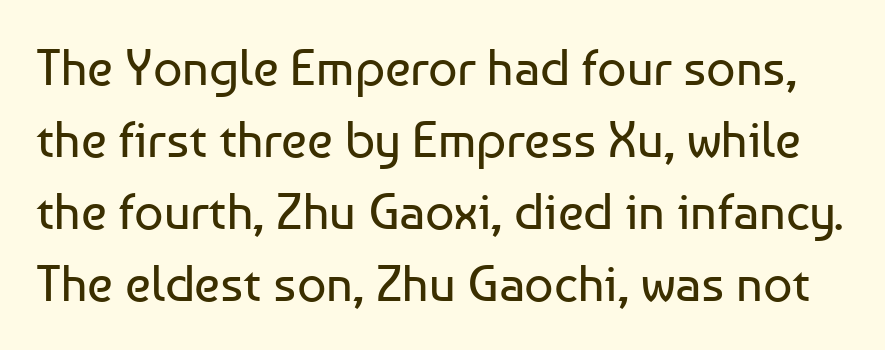
Q: Is the text bold? A: No.
Q: Is the text italic (slanted)? A: No, it is upright.
Q: Is the typeface a serif or a sans-serif typeface? A: Sans-serif.
Q: Is the text underlined? A: No.
Q: Is the spacing between letters normal or unusually wide? A: Normal.
Q: Is the spacing between lines tight, normal or loose? A: Normal.
Q: Width (condensed, normal, or wide)? A: Normal.
Q: Stroke contrast? A: Low.
Q: x-height? A: Medium.
Q: Monospaced? A: No.
